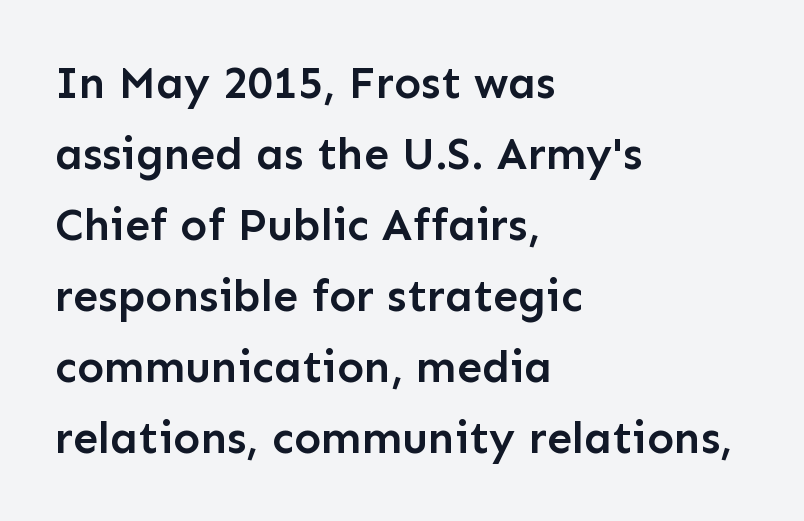
The gaps between neighbouring characters are ordinary and unremarkable. Clear beneath every line of the passage. The face used here is proportionally spaced, like ordinary book or web type. Is the block centered? No — it sits flush against the left margin. Evenly set lines give the paragraph a standard silhouette. Does the type have serifs? No, each stem ends abruptly.
